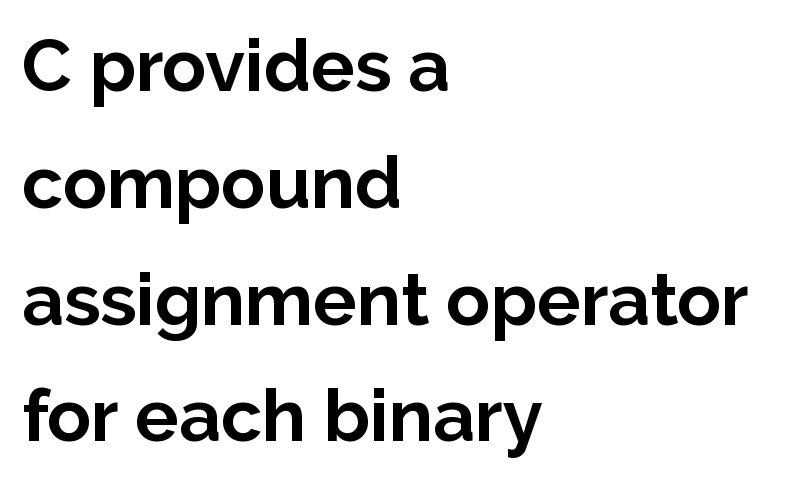
{"serif": "no", "italic": "no", "bold": "yes", "weight": "bold", "width": "normal", "stroke_contrast": "low", "x_height": "medium", "monospaced": "no", "underline": "no", "align": "left", "line_spacing": "normal", "line_spacing_ratio": 1.6, "letter_spacing": "normal", "letter_spacing_em": 0.0, "glyph_px": 73}
